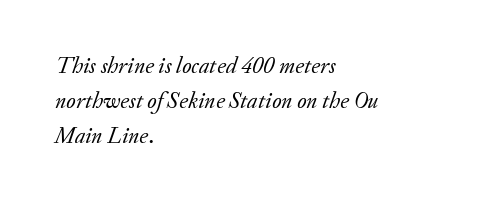
Quick note: interline space is typical. If you drew a ruler down the left edge, every line would touch it. Descenders are the only things crossing below the line. The typesetting does not lean heavy: it is not bold. Posture: slanted. Is the letter spacing exaggerated? No — it looks like the ordinary default.
